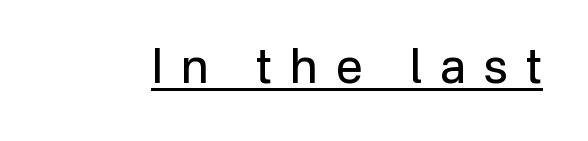
Q: Is the text bold? A: No.
Q: Is the text italic (slanted)? A: No, it is upright.
Q: Is the typeface a serif or a sans-serif typeface? A: Sans-serif.
Q: Is the text underlined? A: Yes.
Q: Is the spacing between letters normal or unusually wide? A: Unusually wide.
Q: Width (condensed, normal, or wide)? A: Normal.
Q: Stroke contrast? A: Low.
Q: x-height? A: Medium.
Q: Monospaced? A: No.
